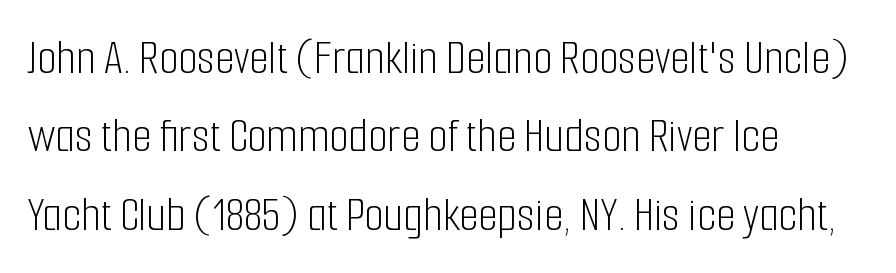
{"serif": "no", "italic": "no", "bold": "no", "weight": "light", "width": "condensed", "stroke_contrast": "low", "x_height": "medium", "monospaced": "no", "underline": "no", "align": "left", "line_spacing": "normal", "line_spacing_ratio": 1.57, "letter_spacing": "normal", "letter_spacing_em": 0.0, "glyph_px": 50}
